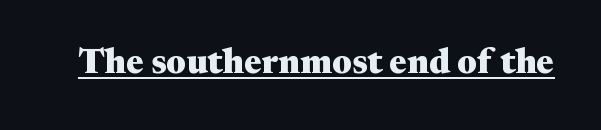
Is there an underline? Yes — a line sits under the letters. Are there feet on the stems? There are — it's a serif. Heft: maximum for text — a bold. Short note: letters normally spaced. Do the characters align in a grid? No, the font is proportional. These lines were composed using upright roman letters.
